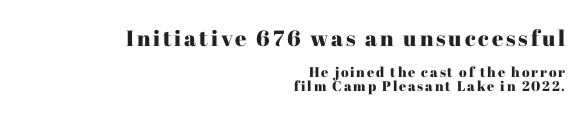
Is the block centered? No — it sits flush against the right margin. Caption: upper text group enlarged, lower text group reduced. Notice how descenders almost collide with the ascenders below — that's tight leading. If you drew a line through each stem, it would be perfectly vertical.
